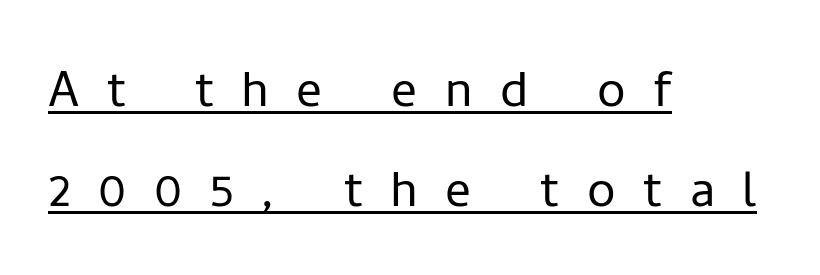
The image shows 64 px light sans-serif type, upright; set left-aligned, normal line spacing (1.57x), unusually wide letter spacing (+0.43 em), underlined; low stroke contrast and a medium x-height.
